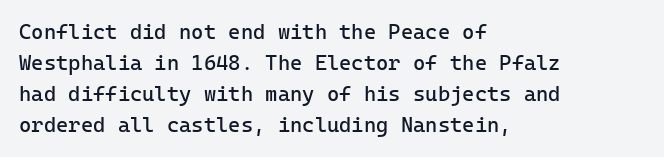
{"italic": "no", "bold": "no", "underline": "no", "align": "left", "line_spacing": "normal", "line_spacing_ratio": 1.48, "letter_spacing": "normal", "letter_spacing_em": 0.0, "glyph_px": 21}
